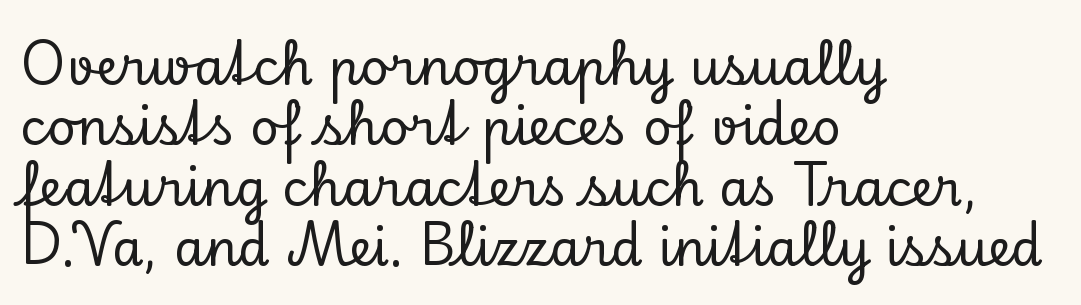
Q: Is the text italic (slanted)? A: No, it is upright.
Q: Is the text underlined? A: No.
Q: How is the paragraph aligned? A: Left-aligned.
Q: Is the spacing between letters normal or unusually wide? A: Normal.
Q: Width (condensed, normal, or wide)? A: Normal.
Q: Stroke contrast? A: Low.
Q: x-height? A: Small.
Q: Monospaced? A: No.
